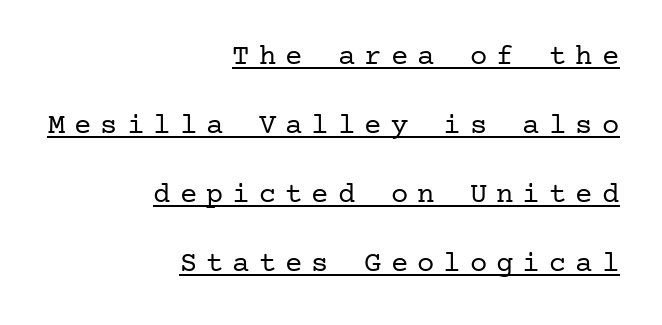
{"serif": "yes", "italic": "no", "bold": "no", "weight": "regular", "width": "normal", "stroke_contrast": "low", "x_height": "medium", "underline": "yes", "align": "right", "line_spacing": "loose", "line_spacing_ratio": 2.38, "letter_spacing": "wide", "letter_spacing_em": 0.31, "glyph_px": 29}
